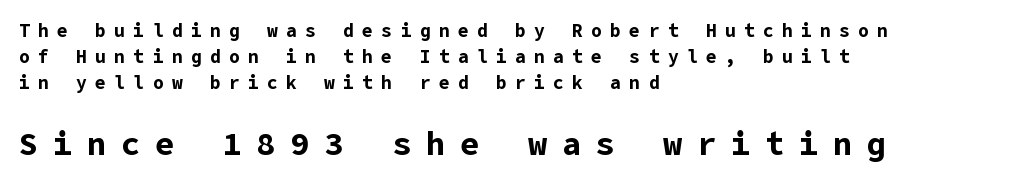
The image shows 32 px bold sans-serif type, upright; set left-aligned, normal line spacing (1.45x), unusually wide letter spacing (+0.46 em), not underlined; the second (bottom) block is 1.78x larger; low stroke contrast and a medium x-height.
